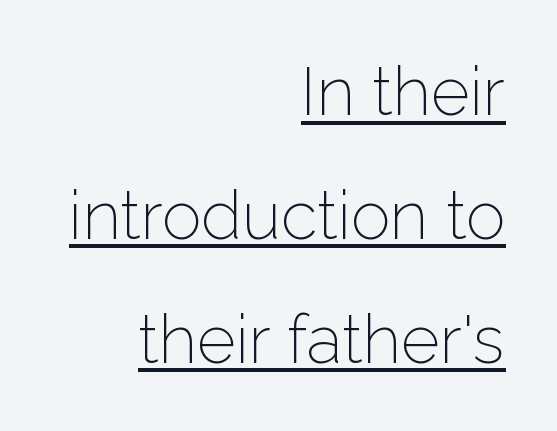
{"serif": "no", "italic": "no", "bold": "no", "weight": "light", "width": "normal", "stroke_contrast": "low", "x_height": "medium", "monospaced": "no", "underline": "yes", "align": "right", "line_spacing_ratio": 1.85, "letter_spacing": "normal", "letter_spacing_em": 0.0, "glyph_px": 67}
